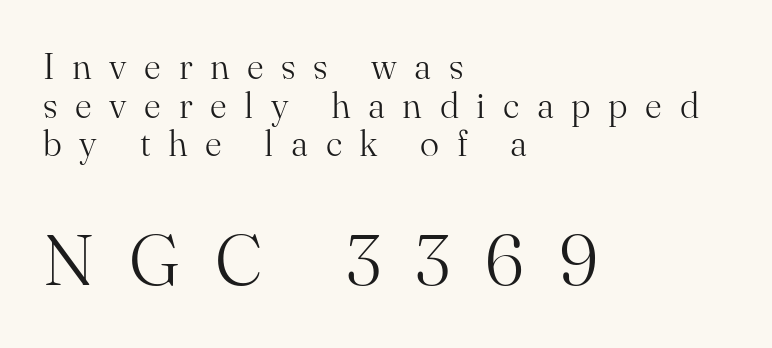
Q: Is the text bold? A: No.
Q: Is the text italic (slanted)? A: No, it is upright.
Q: Is the typeface a serif or a sans-serif typeface? A: Serif.
Q: Is the text underlined? A: No.
Q: How is the paragraph aligned? A: Left-aligned.
Q: Is the spacing between letters normal or unusually wide? A: Unusually wide.
Q: Is the spacing between lines tight, normal or loose? A: Tight.
Q: Which block of text is set in a larger size, the first (top) or the second (bottom)? A: The second (bottom) one.
Q: Width (condensed, normal, or wide)? A: Normal.
Q: Stroke contrast? A: Medium.
Q: x-height? A: Small.
Q: Monospaced? A: No.
